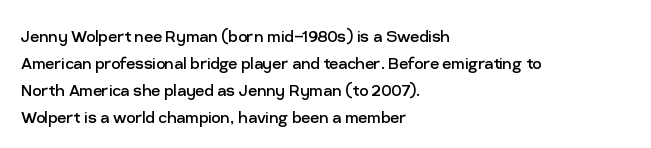
This sample uses an upright cut, with every glyph sitting square on the baseline. Reading down the column, the eye jumps a familiar distance to each next line. The horizontal fit of the characters is conventional and even. This is not heavy type; no bold has been used.
